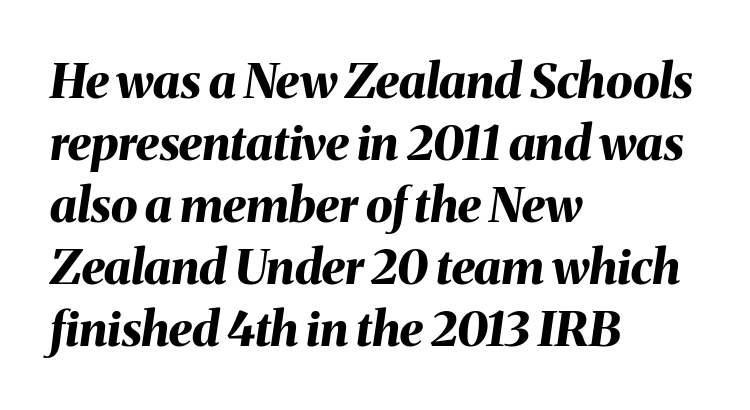
{"italic": "yes", "lean": "right", "slant_degrees": 8, "bold": "yes", "weight": "bold", "width": "normal", "stroke_contrast": "medium", "x_height": "medium", "monospaced": "no", "underline": "no", "align": "left", "line_spacing": "normal", "line_spacing_ratio": 1.29, "letter_spacing": "normal", "letter_spacing_em": 0.0, "glyph_px": 48}
